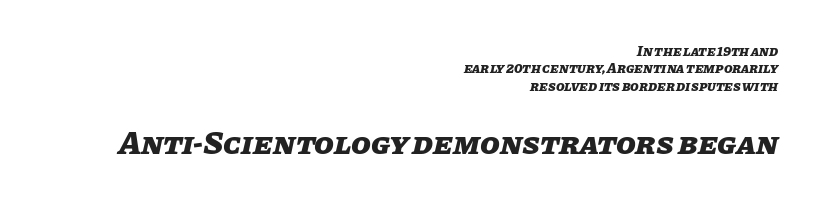
{"italic": "yes", "lean": "right", "slant_degrees": 11, "bold": "yes", "weight": "heavy", "width": "normal", "stroke_contrast": "low", "x_height": "large", "monospaced": "no", "underline": "no", "align": "right", "line_spacing": "normal", "line_spacing_ratio": 1.25, "letter_spacing": "normal", "letter_spacing_em": 0.0, "larger_block": "second", "size_ratio": 2.29, "glyph_px": 32}
